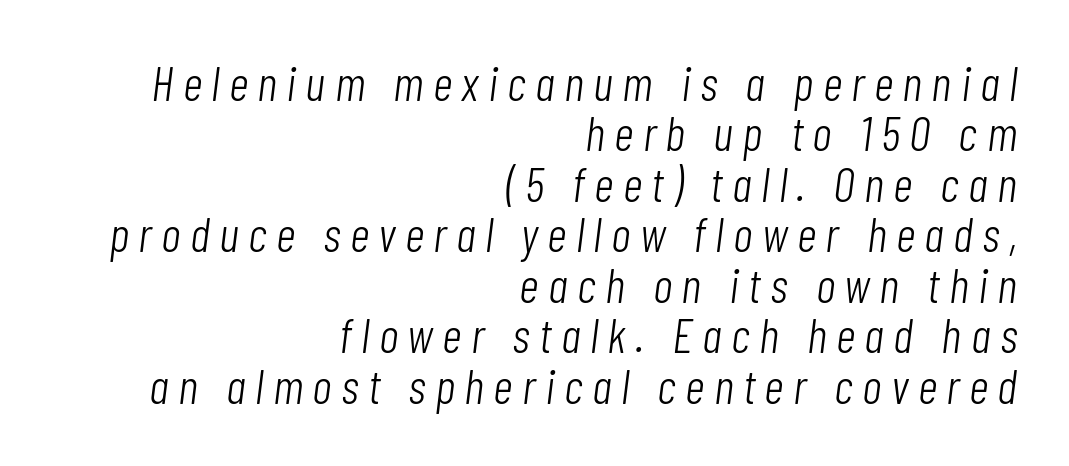
The image shows 49 px light, condensed type, italic (leaning right); set right-aligned, tight line spacing (1.03x), not underlined; low stroke contrast and a medium x-height.
